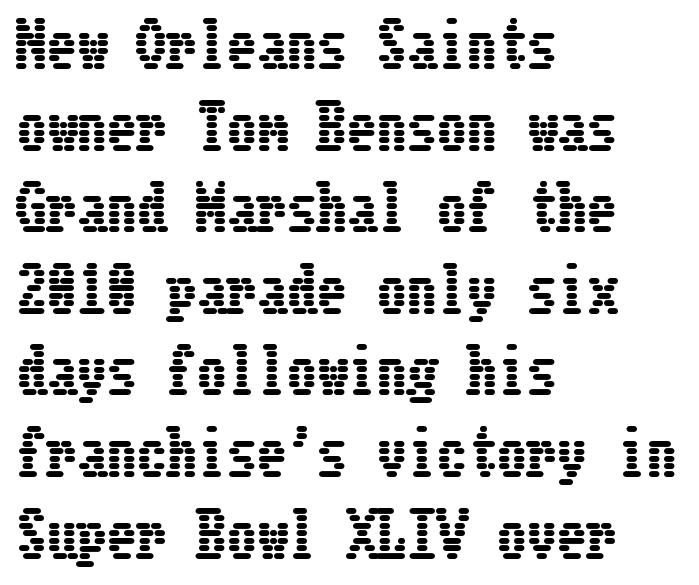
The image shows 60 px condensed type, upright; set left-aligned, normal line spacing (1.36x), normal letter spacing, not underlined; low stroke contrast and a medium x-height.
